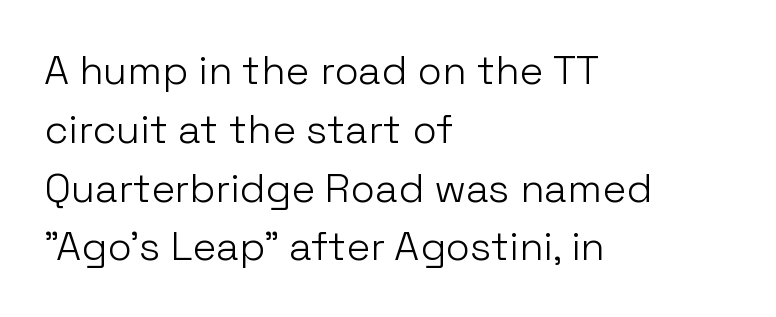
The image shows 40 px light sans-serif type, upright; set left-aligned, normal line spacing (1.47x), normal letter spacing, not underlined; low stroke contrast and a medium x-height.
